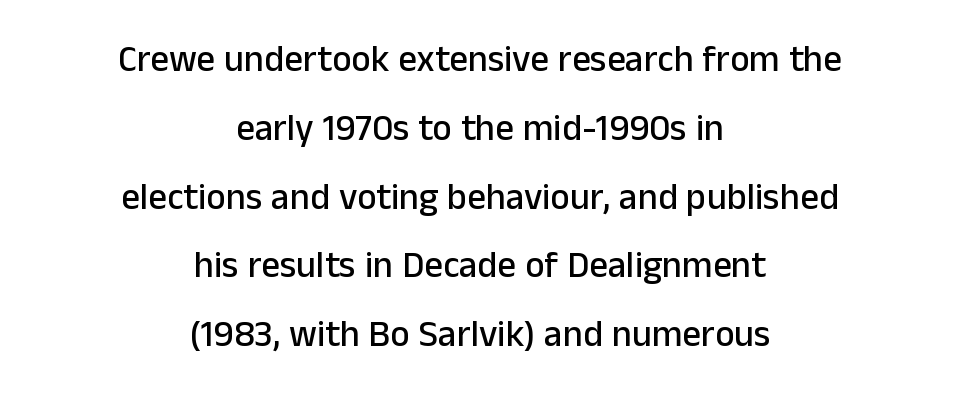
{"serif": "no", "italic": "no", "width": "normal", "stroke_contrast": "low", "x_height": "medium", "monospaced": "no", "underline": "no", "align": "center", "line_spacing_ratio": 1.86, "letter_spacing": "normal", "letter_spacing_em": 0.0, "glyph_px": 37}
